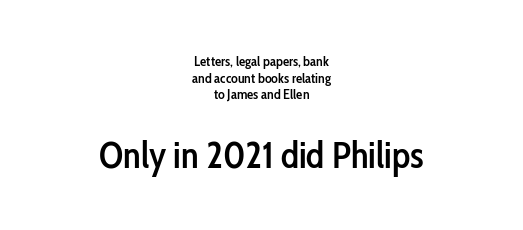
The image shows 37 px semibold, condensed sans-serif type, upright; set centered, line spacing 1.19x, normal letter spacing, not underlined; the second (bottom) block is 2.64x larger; low stroke contrast and a medium x-height.
